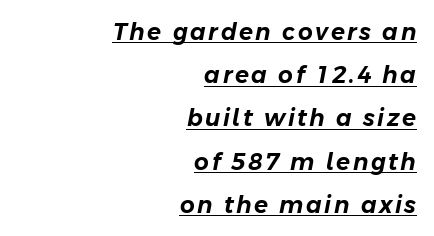
An italicized treatment has been applied to the whole sample. The passage is arranged like a letterhead date or caption credit — flush right. Underlining? Definitely there.
